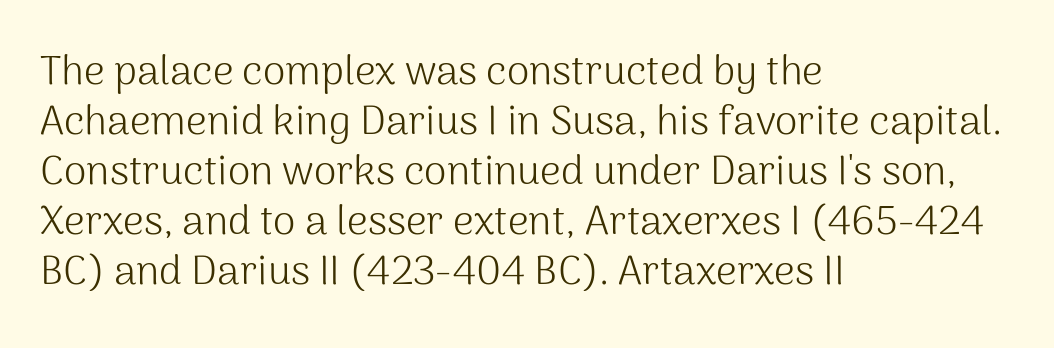
The image shows 41 px light sans-serif type, upright; set left-aligned, line spacing 1.22x, normal letter spacing, not underlined; medium stroke contrast and a medium x-height.
